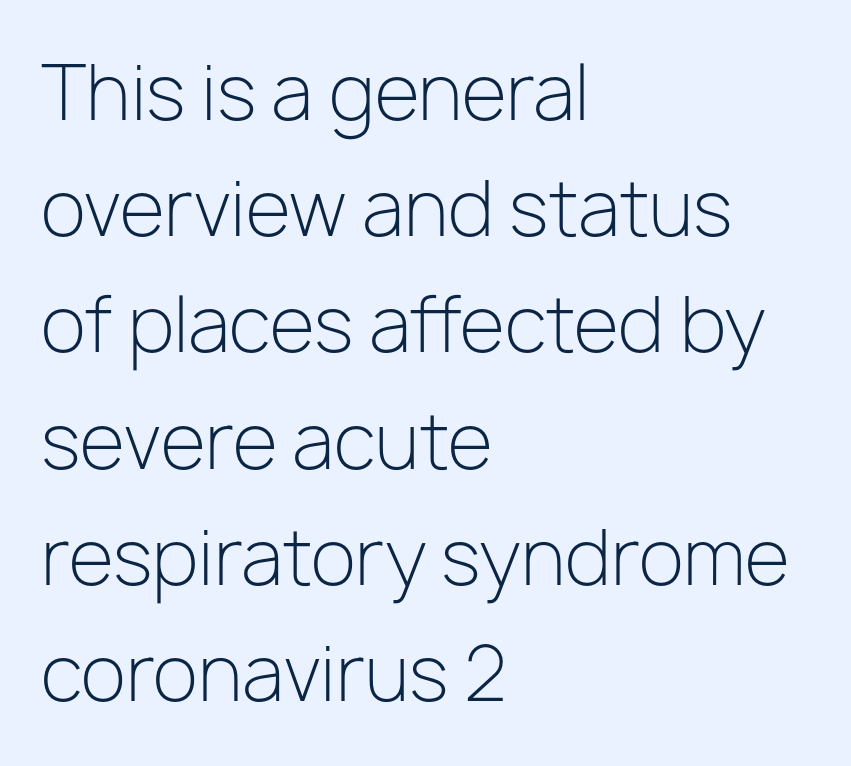
Quick note: interline space is typical. Students, note that the glyphs here touch the page at normal intervals. The lettering stays uniformly vertical, giving the passage a roman look. The rag falls on the right side of this text block. Any mark beneath the type? The region is blank. The rendering uses natural spacing where letterforms have individual widths.
